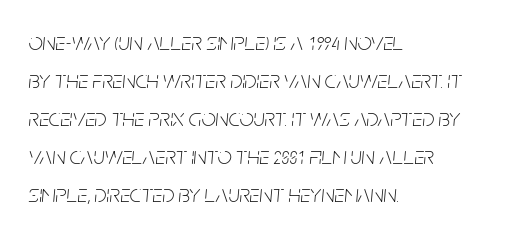
Stroke mass is kept to a normal reading level or below. When letters slant like this, we call the style italic. Each row of text sits above clean, open space. One-word summary of the alignment: left. Honestly, the letter spacing is just normal — you wouldn't notice it. The designer left line spacing at the default.
